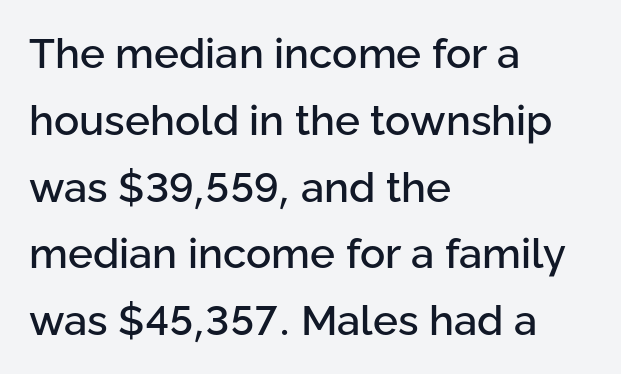
{"serif": "no", "italic": "no", "width": "normal", "stroke_contrast": "low", "x_height": "medium", "monospaced": "no", "underline": "no", "align": "left", "line_spacing": "normal", "line_spacing_ratio": 1.59, "letter_spacing": "normal", "letter_spacing_em": 0.0, "glyph_px": 42}
